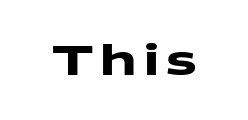
{"serif": "no", "bold": "yes", "weight": "heavy", "width": "wide", "stroke_contrast": "medium", "x_height": "medium", "monospaced": "no", "underline": "no", "glyph_px": 41}
